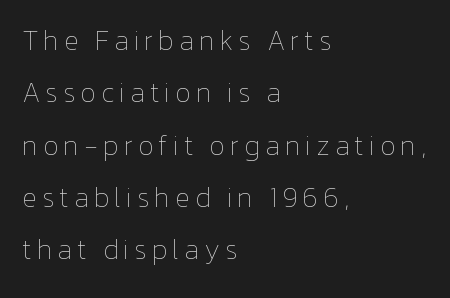
The passage shown is not bold in any degree. Italic? Not at all — the glyphs are vertical. Varying glyph widths throughout — classic text-font behaviour. Just letters on the line, the space beneath them empty.
